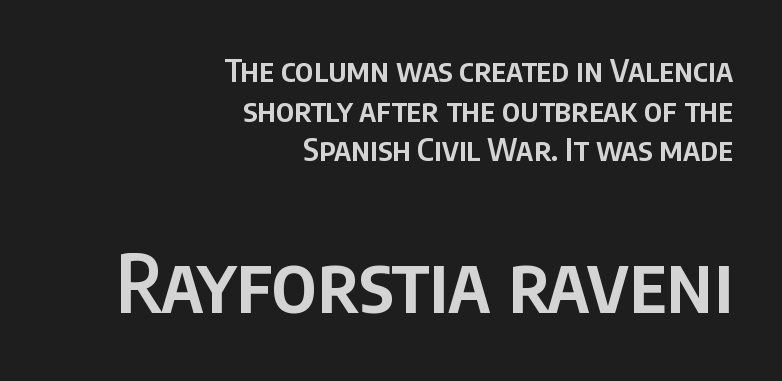
Q: Is the text bold? A: Semi-bold.
Q: Is the text italic (slanted)? A: No, it is upright.
Q: Is the typeface a serif or a sans-serif typeface? A: Sans-serif.
Q: Is the text underlined? A: No.
Q: How is the paragraph aligned? A: Right-aligned.
Q: Is the spacing between letters normal or unusually wide? A: Normal.
Q: Which block of text is set in a larger size, the first (top) or the second (bottom)? A: The second (bottom) one.
Q: Width (condensed, normal, or wide)? A: Condensed.
Q: Stroke contrast? A: Low.
Q: x-height? A: Large.
Q: Monospaced? A: No.
